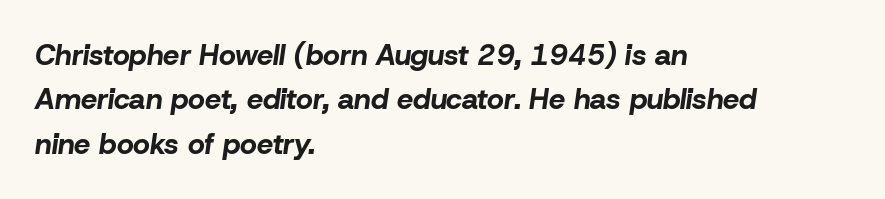
{"italic": "yes", "lean": "right", "slant_degrees": 8, "bold": "yes", "weight": "bold", "width": "normal", "stroke_contrast": "low", "x_height": "medium", "monospaced": "no", "underline": "no", "align": "left", "line_spacing": "normal", "line_spacing_ratio": 1.53, "letter_spacing": "normal", "letter_spacing_em": 0.0, "glyph_px": 29}
